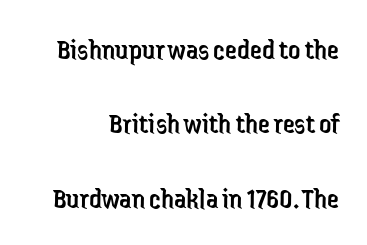
The image shows 30 px regular-weight, condensed sans-serif type, upright; set right-aligned, loose line spacing (2.48x), normal letter spacing, not underlined; low stroke contrast and a medium x-height.
